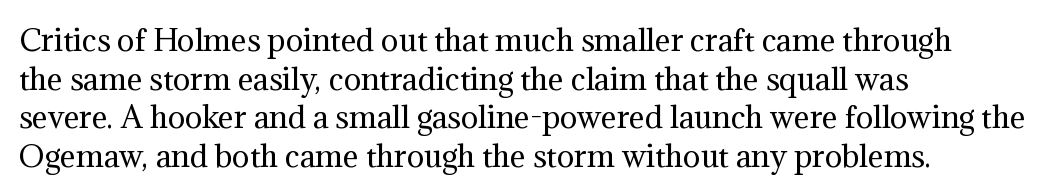
{"serif": "yes", "italic": "no", "bold": "no", "weight": "regular", "width": "normal", "stroke_contrast": "medium", "x_height": "medium", "monospaced": "no", "underline": "no", "align": "left", "line_spacing": "normal", "line_spacing_ratio": 1.33, "letter_spacing": "normal", "letter_spacing_em": 0.0, "glyph_px": 29}
